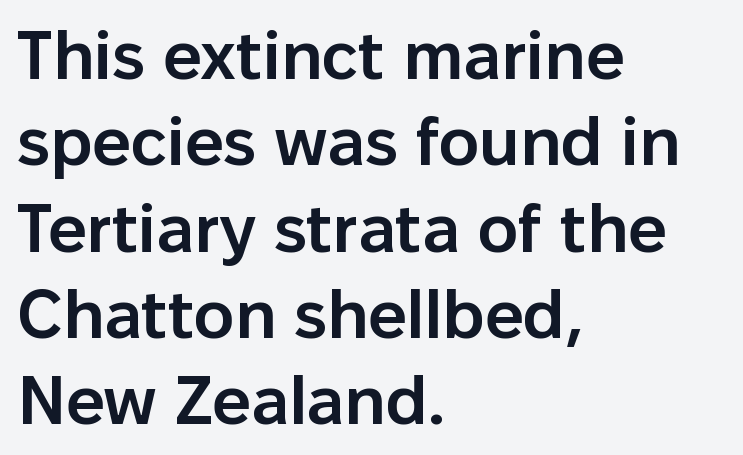
{"serif": "no", "italic": "no", "bold": "semi", "weight": "semibold", "width": "normal", "stroke_contrast": "low", "x_height": "medium", "monospaced": "no", "underline": "no", "align": "left", "line_spacing": "normal", "line_spacing_ratio": 1.27, "letter_spacing": "normal", "letter_spacing_em": 0.0, "glyph_px": 68}
